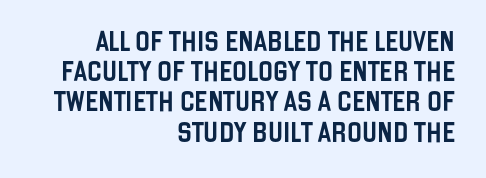
Q: Is the text italic (slanted)? A: No, it is upright.
Q: Is the text underlined? A: No.
Q: How is the paragraph aligned? A: Right-aligned.
Q: Is the spacing between letters normal or unusually wide? A: Normal.
Q: Is the spacing between lines tight, normal or loose? A: Normal.
